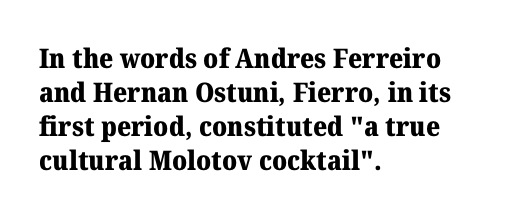
Q: Is the text bold? A: Yes.
Q: Is the text italic (slanted)? A: No, it is upright.
Q: Is the text underlined? A: No.
Q: How is the paragraph aligned? A: Left-aligned.
Q: Is the spacing between letters normal or unusually wide? A: Normal.
Q: Is the spacing between lines tight, normal or loose? A: Normal.
